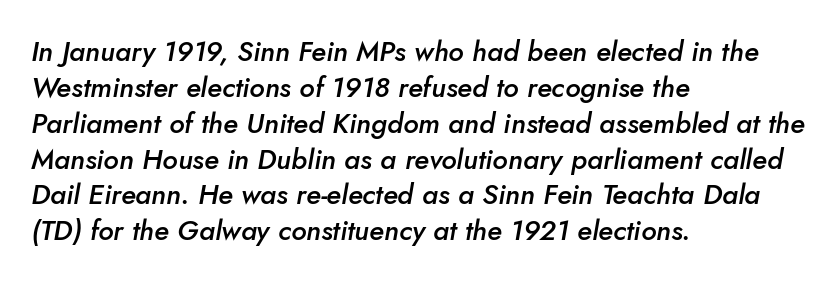
The paragraph has a hard left edge and a soft right edge. Compared with an ordinary text face, these strokes are moderately heavier — a semibold. This sample keeps an unexceptional amount of space between lines. The letters advance in unequal steps, a hallmark of proportional type. Descenders are the only things crossing below the line. You can tell it's italic because the verticals aren't actually vertical.
